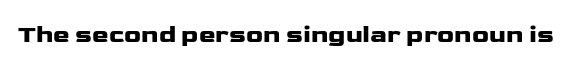
The image shows 25 px text type, upright; set normal letter spacing, not underlined.
